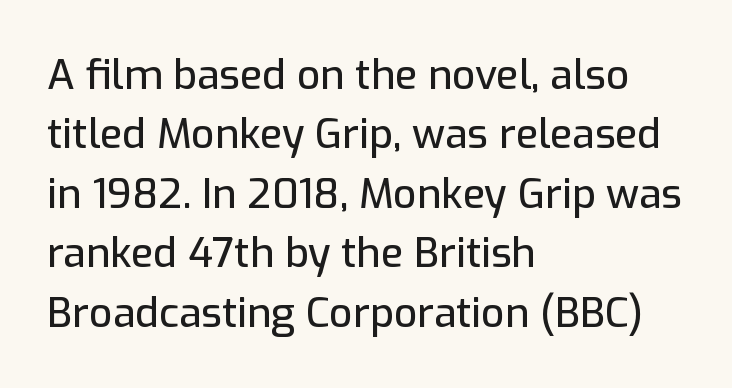
Q: Is the text italic (slanted)? A: No, it is upright.
Q: Is the typeface a serif or a sans-serif typeface? A: Sans-serif.
Q: Is the text underlined? A: No.
Q: How is the paragraph aligned? A: Left-aligned.
Q: Is the spacing between letters normal or unusually wide? A: Normal.
Q: Is the spacing between lines tight, normal or loose? A: Normal.
Q: Width (condensed, normal, or wide)? A: Normal.
Q: Stroke contrast? A: Low.
Q: x-height? A: Medium.
Q: Monospaced? A: No.
